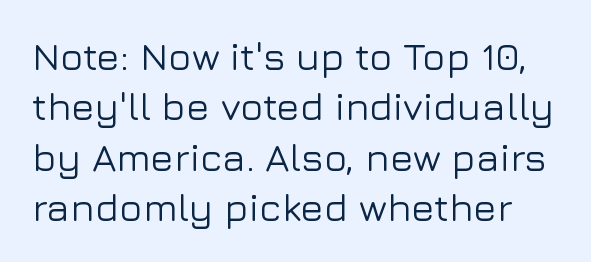
The image shows 39 px sans-serif type, upright; set normal line spacing (1.29x), normal letter spacing, not underlined; low stroke contrast and a medium x-height.
